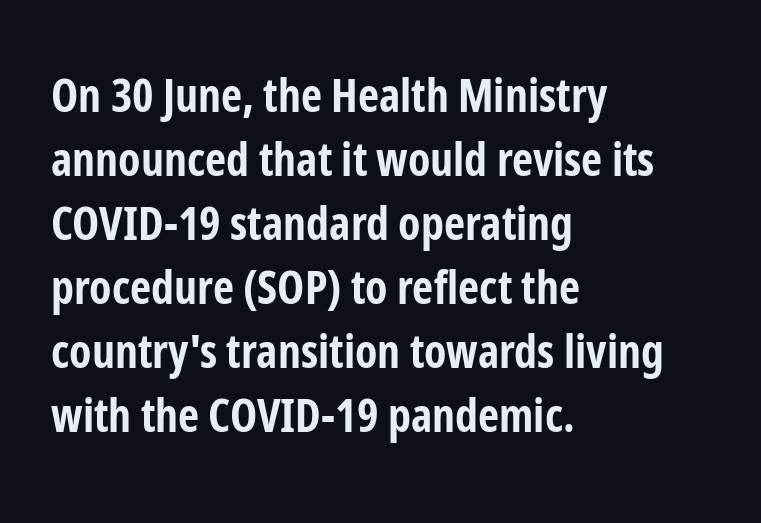
Typesetter's note: full bold, strokes at maximum text heaviness. The leading is moderate, giving the passage an even texture. Bare-footed words on every line. The rendering shows plain stroke endings on the letterforms — a sans-serif design.
